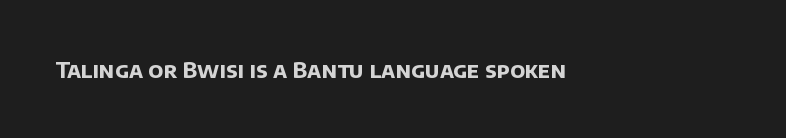
Q: Is the text bold? A: Yes.
Q: Is the text underlined? A: No.
Q: Is the spacing between letters normal or unusually wide? A: Normal.
